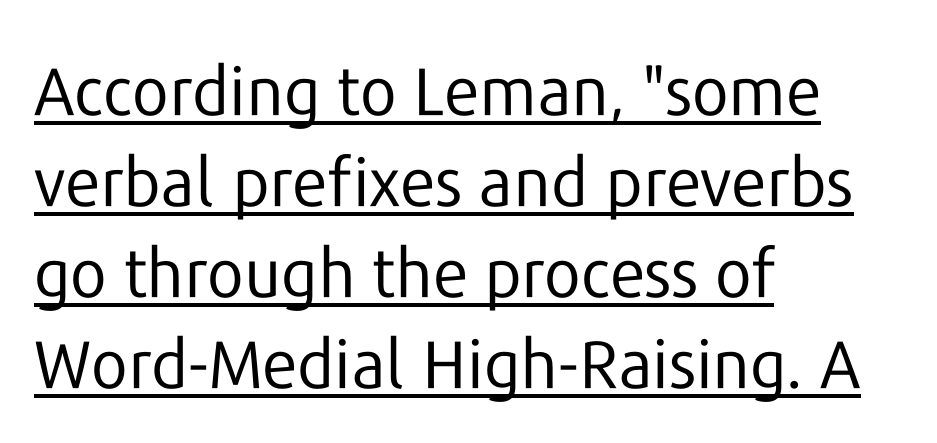
The image shows 67 px regular-weight sans-serif type, upright; set left-aligned, normal line spacing (1.36x), normal letter spacing, underlined; low stroke contrast and a medium x-height.
